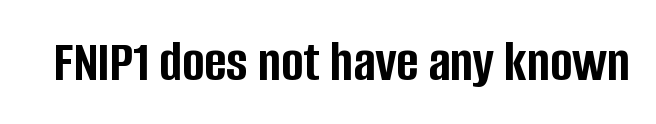
The image shows 60 px semibold, condensed sans-serif type, upright; set normal letter spacing, not underlined; low stroke contrast and a large x-height.
